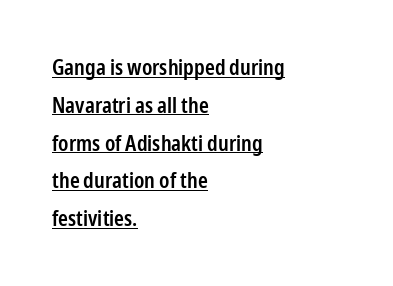
The image shows 21 px text type, upright; set left-aligned, line spacing 1.8x, normal letter spacing, underlined.
